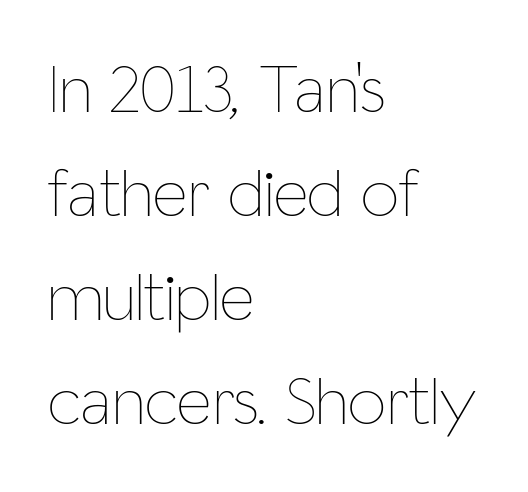
The image shows 68 px thin, condensed type, upright; set left-aligned, normal line spacing (1.53x), normal letter spacing, not underlined; low stroke contrast and a medium x-height.
